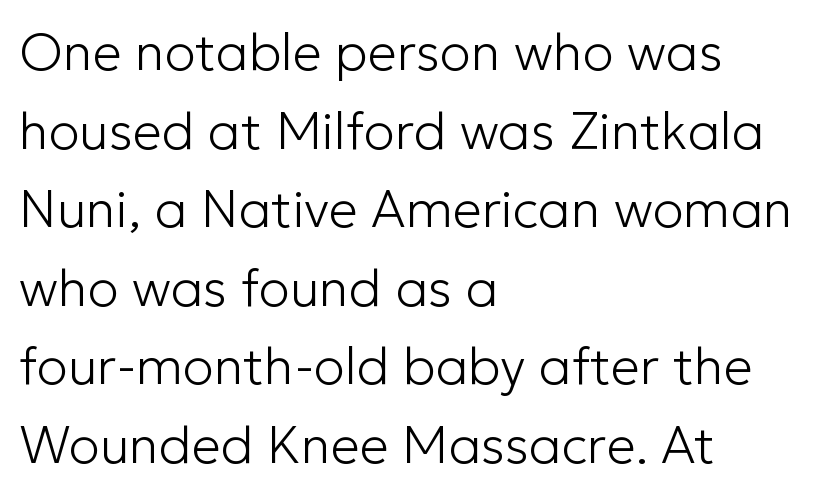
The image shows 52 px light sans-serif type, upright; set left-aligned, normal line spacing (1.51x), normal letter spacing, not underlined; low stroke contrast and a medium x-height.
